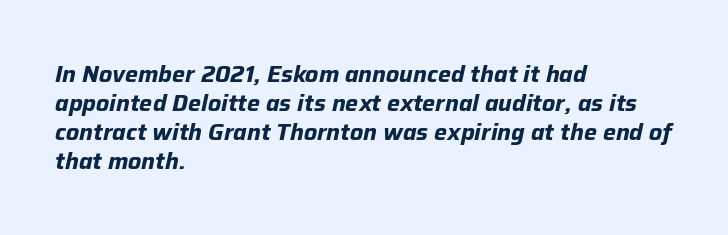
The image shows 23 px bold type, italic (leaning right); set left-aligned, normal line spacing (1.26x), normal letter spacing, not underlined.
